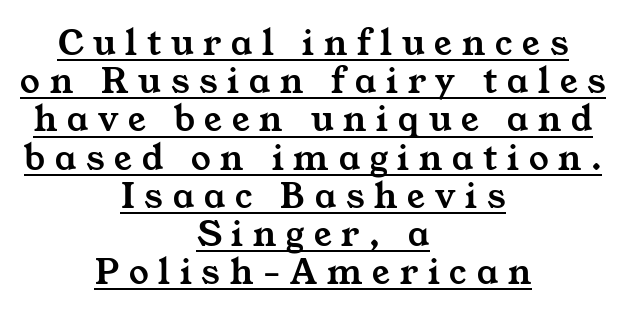
{"serif": "yes", "width": "wide", "stroke_contrast": "medium", "x_height": "medium", "monospaced": "no", "underline": "yes", "align": "center", "line_spacing": "tight", "line_spacing_ratio": 0.98, "letter_spacing": "wide", "letter_spacing_em": 0.25, "glyph_px": 39}
